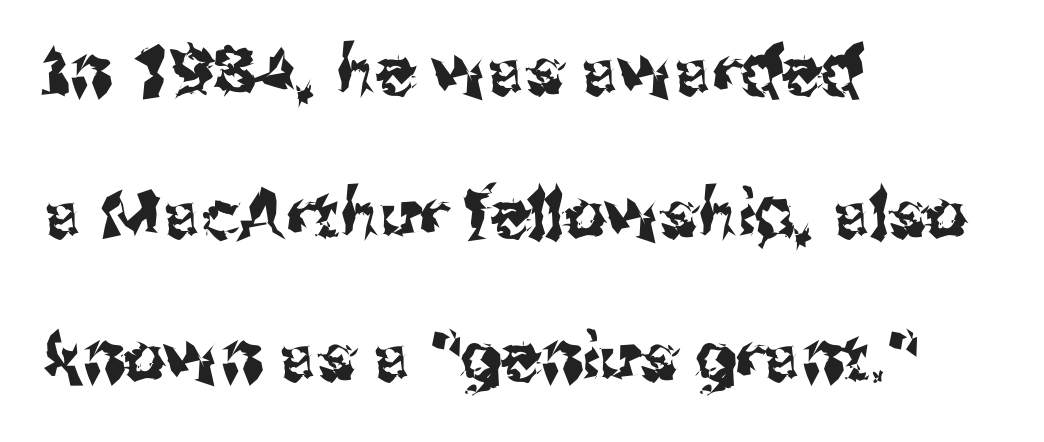
Q: Is the text italic (slanted)? A: No, it is upright.
Q: Is the typeface a serif or a sans-serif typeface? A: Sans-serif.
Q: Is the text underlined? A: No.
Q: How is the paragraph aligned? A: Left-aligned.
Q: Is the spacing between letters normal or unusually wide? A: Normal.
Q: Is the spacing between lines tight, normal or loose? A: Loose.
Q: Width (condensed, normal, or wide)? A: Normal.
Q: Stroke contrast? A: Medium.
Q: x-height? A: Medium.
Q: Monospaced? A: No.
